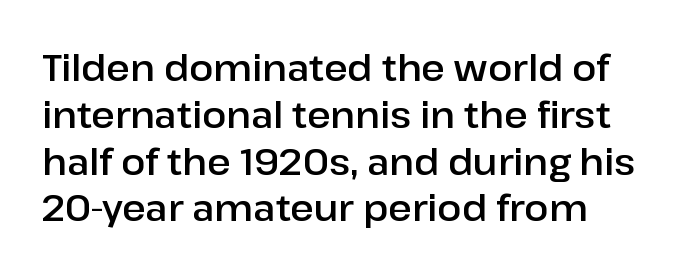
Honestly, the row spacing looks completely unremarkable. This is the regular roman posture of the typeface. Underline: absent. The horizontal fit of the characters is conventional and even.
